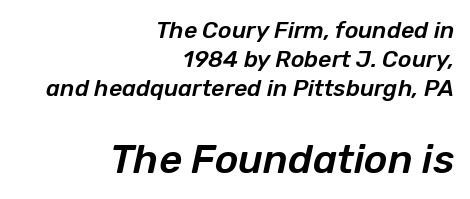
Each row of text sits above clean, open space. Does the copy run flush right? Yes — the right margin is perfectly even. Interline gaps are of average width in this sample. The letterforms sit shoulder to shoulder at normal distance. Each letter keeps its own natural width here, so spacing adapts to shape.
